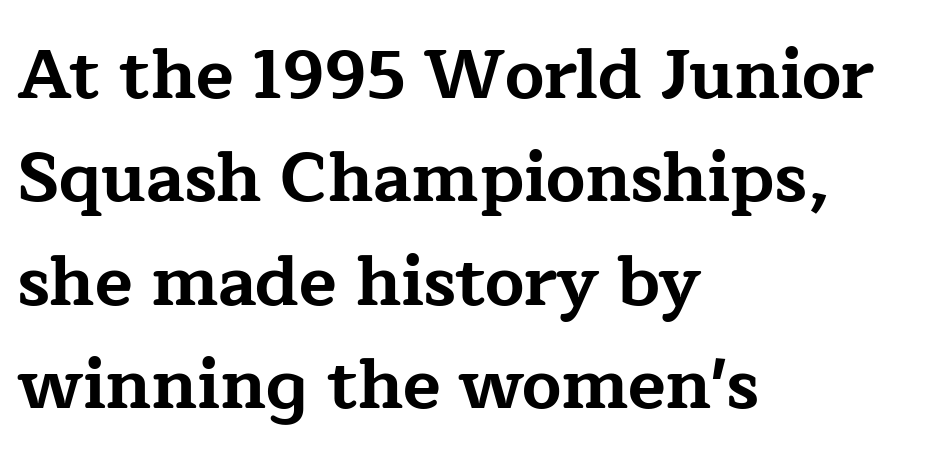
{"serif": "yes", "italic": "no", "bold": "yes", "weight": "bold", "width": "wide", "stroke_contrast": "low", "x_height": "medium", "monospaced": "no", "underline": "no", "align": "left", "line_spacing": "normal", "line_spacing_ratio": 1.5, "letter_spacing": "normal", "letter_spacing_em": 0.0, "glyph_px": 69}
